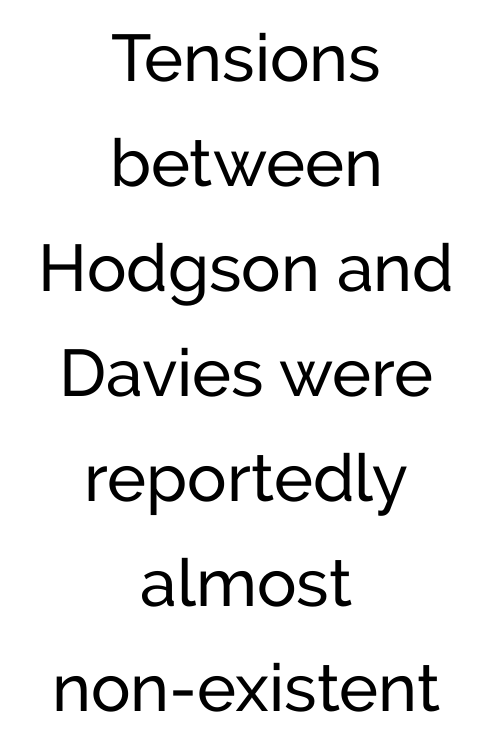
{"serif": "no", "italic": "no", "width": "normal", "stroke_contrast": "low", "x_height": "medium", "monospaced": "no", "underline": "no", "align": "center", "line_spacing": "normal", "line_spacing_ratio": 1.59, "letter_spacing": "normal", "letter_spacing_em": 0.0, "glyph_px": 66}
